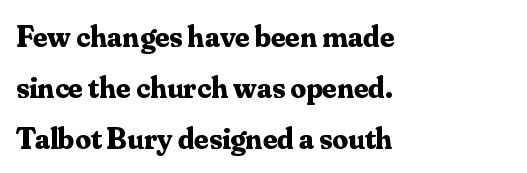
The image shows 31 px bold serif type, upright; set left-aligned, normal line spacing (1.64x), normal letter spacing, not underlined; medium stroke contrast and a small x-height.
